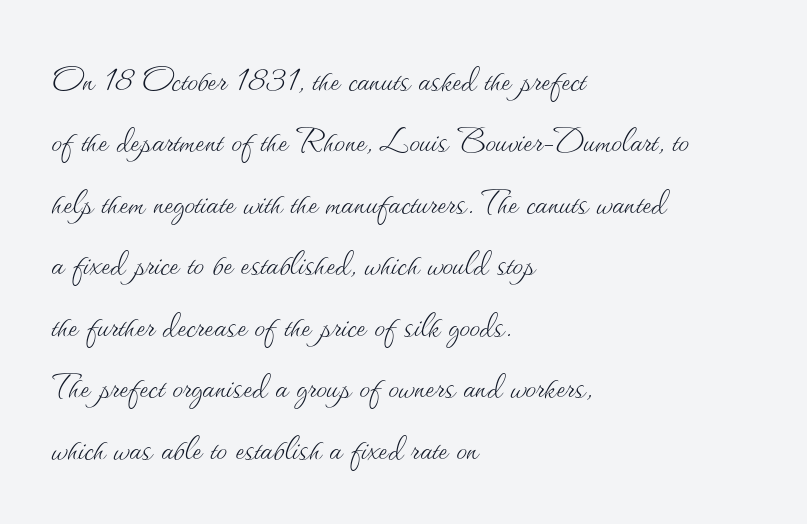
The image shows 43 px thin type; set left-aligned, normal line spacing (1.43x), normal letter spacing, not underlined; medium stroke contrast and a small x-height.
